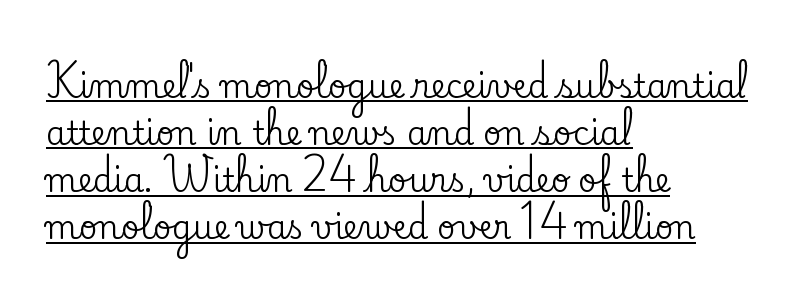
Unlike italic type, these characters show no tilt at all. Character widths vary here, with narrow letters taking less room than wide ones. Unlike a clean sans, this face finishes its strokes with serifs. Notice how descenders clear the ascenders below comfortably — that's standard leading. Underlined type. Does extra space separate the letters? No, they use regular spacing.
